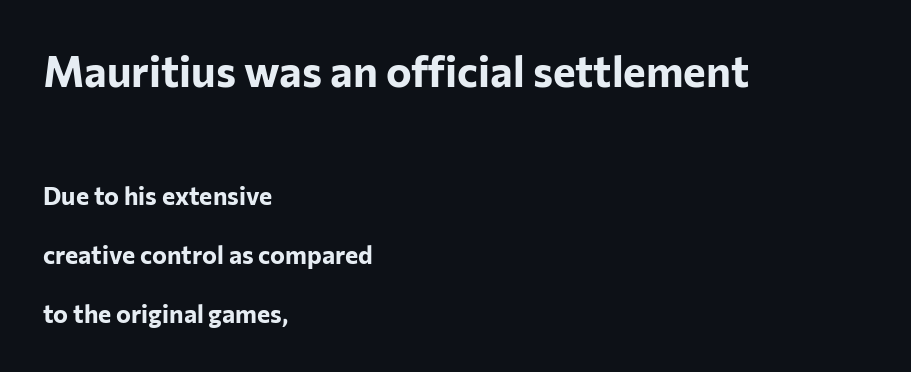
Q: Is the text bold? A: Yes.
Q: Is the text italic (slanted)? A: No, it is upright.
Q: Is the typeface a serif or a sans-serif typeface? A: Sans-serif.
Q: Is the text underlined? A: No.
Q: How is the paragraph aligned? A: Left-aligned.
Q: Is the spacing between letters normal or unusually wide? A: Normal.
Q: Is the spacing between lines tight, normal or loose? A: Loose.
Q: Which block of text is set in a larger size, the first (top) or the second (bottom)? A: The first (top) one.
Q: Width (condensed, normal, or wide)? A: Normal.
Q: Stroke contrast? A: Low.
Q: x-height? A: Medium.
Q: Monospaced? A: No.
